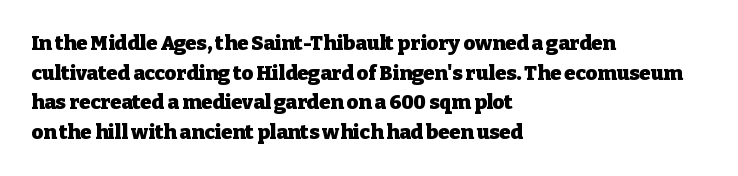
Q: Is the text bold? A: Yes.
Q: Is the text italic (slanted)? A: No, it is upright.
Q: Is the text underlined? A: No.
Q: How is the paragraph aligned? A: Left-aligned.
Q: Is the spacing between letters normal or unusually wide? A: Normal.
Q: Is the spacing between lines tight, normal or loose? A: Normal.
